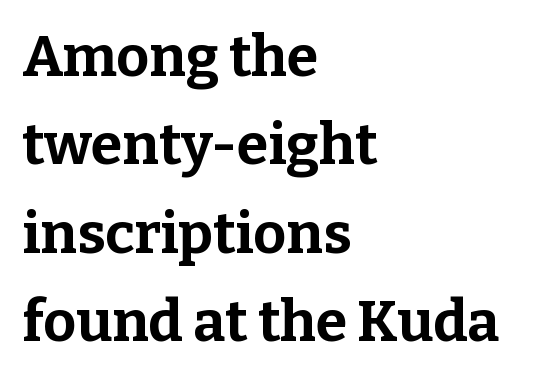
Q: Is the text bold? A: Yes.
Q: Is the text italic (slanted)? A: No, it is upright.
Q: Is the typeface a serif or a sans-serif typeface? A: Serif.
Q: Is the text underlined? A: No.
Q: How is the paragraph aligned? A: Left-aligned.
Q: Is the spacing between letters normal or unusually wide? A: Normal.
Q: Is the spacing between lines tight, normal or loose? A: Normal.
Q: Width (condensed, normal, or wide)? A: Normal.
Q: Stroke contrast? A: Low.
Q: x-height? A: Medium.
Q: Monospaced? A: No.
